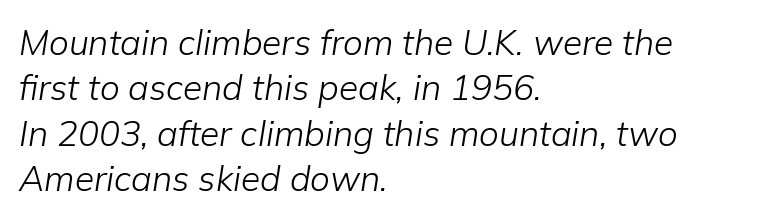
Q: Is the text bold? A: No.
Q: Is the text italic (slanted)? A: Yes, it leans right by about 9 degrees.
Q: Is the text underlined? A: No.
Q: How is the paragraph aligned? A: Left-aligned.
Q: Is the spacing between letters normal or unusually wide? A: Normal.
Q: Is the spacing between lines tight, normal or loose? A: Normal.
Q: Width (condensed, normal, or wide)? A: Normal.
Q: Stroke contrast? A: Low.
Q: x-height? A: Medium.
Q: Monospaced? A: No.
